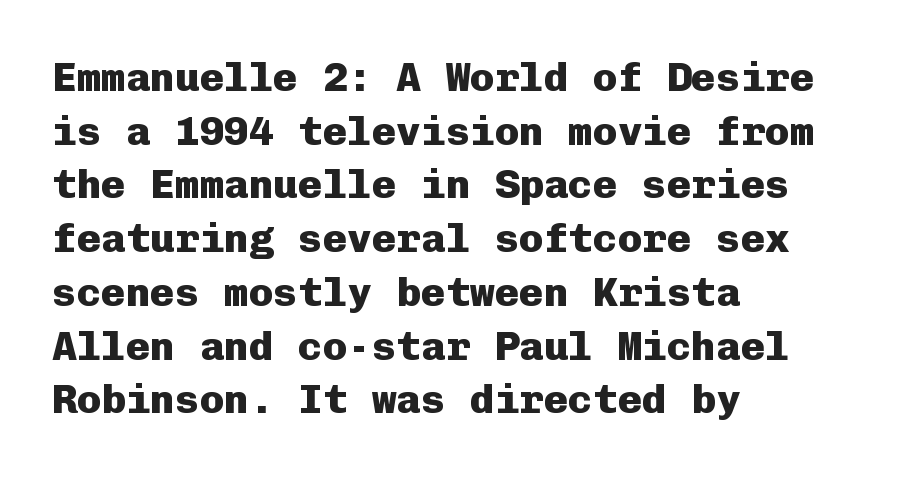
The image shows 41 px heavy sans-serif type, upright, monospaced; set left-aligned, normal line spacing (1.31x), normal letter spacing, not underlined; low stroke contrast and a medium x-height.
